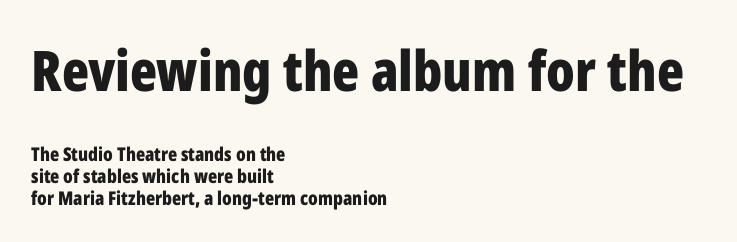
The emphasis by scale lands on block number one, above. The line-height multiplier appears low, near solid setting. Unmarked baselines from the first word to the last. Characters follow at the spacing the type designer built in. You could not count columns in this text — the font is proportionally spaced. This rendering uses left alignment, leaving the right contour irregular.
